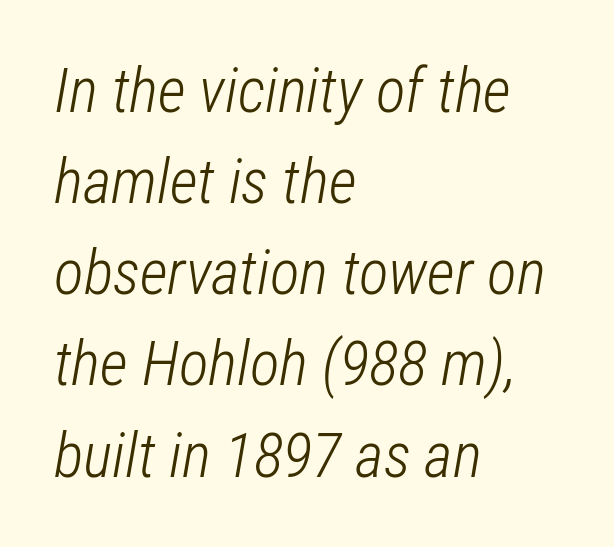
{"italic": "yes", "lean": "right", "slant_degrees": 12, "bold": "no", "weight": "light", "width": "condensed", "stroke_contrast": "low", "x_height": "medium", "monospaced": "no", "underline": "no", "align": "left", "line_spacing": "normal", "line_spacing_ratio": 1.47, "letter_spacing": "normal", "letter_spacing_em": 0.0, "glyph_px": 62}
